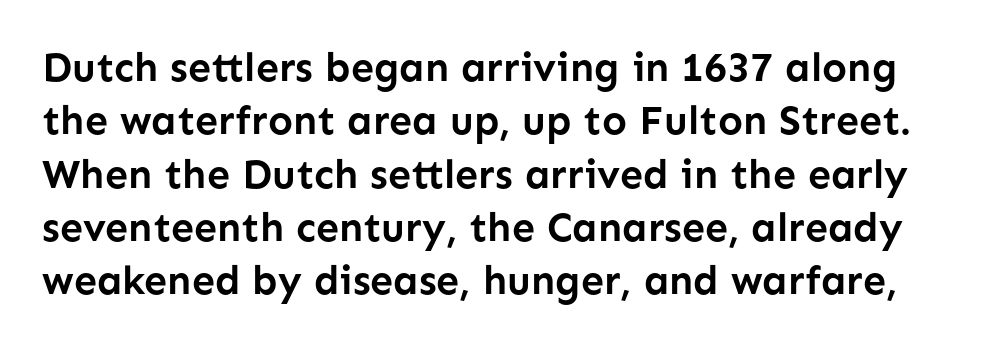
Observe the absence of serifs on each vertical stroke in this sample. Is the letter spacing exaggerated? No — it looks like the ordinary default. A clean baseline with only descenders dipping below it. The font is running at its bold setting.
